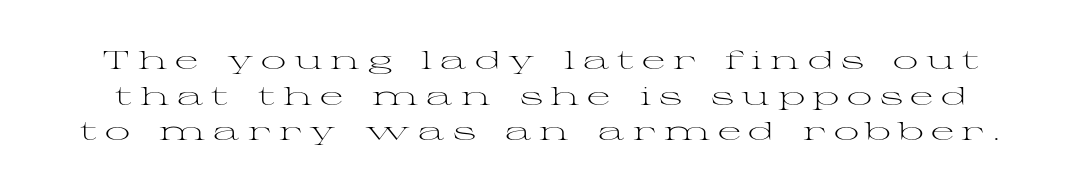
Anything drawn beneath the words? Only blank space. Summary of vertical rhythm: regular, with standard interline spacing. Quick note: not italic, upright. Characters follow at a spacing far wider than the type designer built in. Each stroke keeps to a modest, everyday thickness or less.
